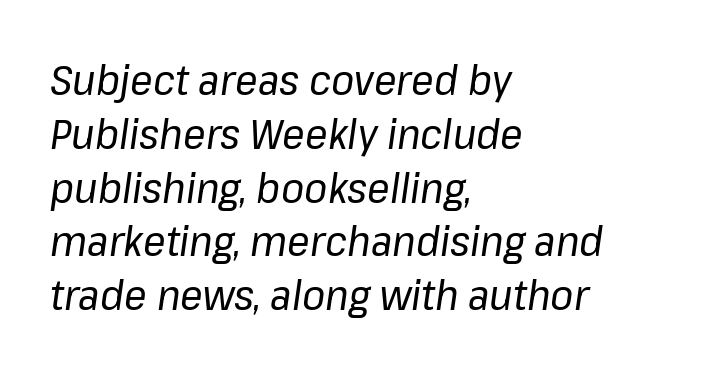
Q: Is the text bold? A: No.
Q: Is the text italic (slanted)? A: Yes, it leans right by about 8 degrees.
Q: Is the text underlined? A: No.
Q: How is the paragraph aligned? A: Left-aligned.
Q: Is the spacing between letters normal or unusually wide? A: Normal.
Q: Is the spacing between lines tight, normal or loose? A: Normal.
Q: Width (condensed, normal, or wide)? A: Normal.
Q: Stroke contrast? A: Low.
Q: x-height? A: Medium.
Q: Monospaced? A: No.
